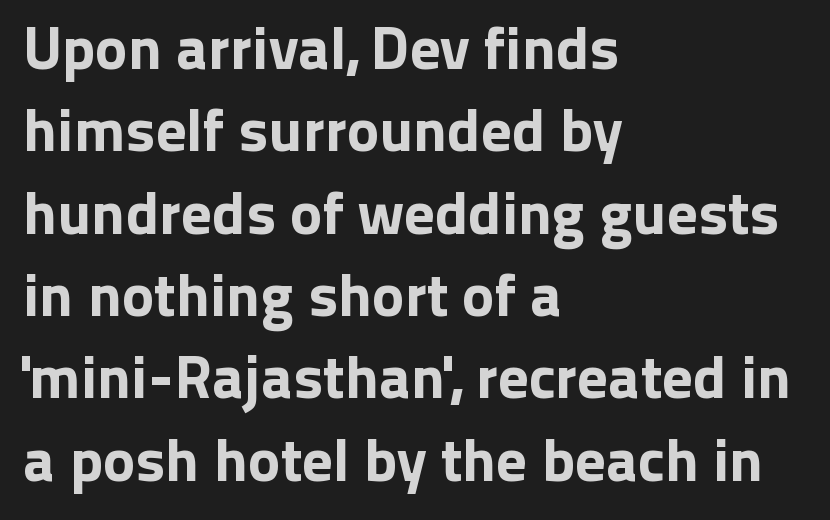
{"serif": "no", "italic": "no", "width": "normal", "stroke_contrast": "low", "x_height": "medium", "monospaced": "no", "underline": "no", "align": "left", "line_spacing": "normal", "line_spacing_ratio": 1.35, "letter_spacing": "normal", "letter_spacing_em": 0.0, "glyph_px": 61}
